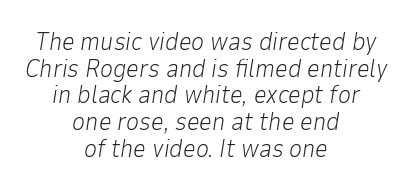
Q: Is the text bold? A: No.
Q: Is the text italic (slanted)? A: Yes, it leans right by about 9 degrees.
Q: Is the text underlined? A: No.
Q: How is the paragraph aligned? A: Centered.
Q: Is the spacing between letters normal or unusually wide? A: Normal.
Q: Is the spacing between lines tight, normal or loose? A: Tight.
